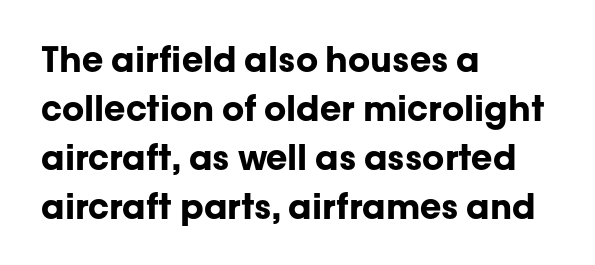
The image shows 35 px bold sans-serif type, upright; set left-aligned, normal line spacing (1.4x), normal letter spacing, not underlined; low stroke contrast and a medium x-height.
